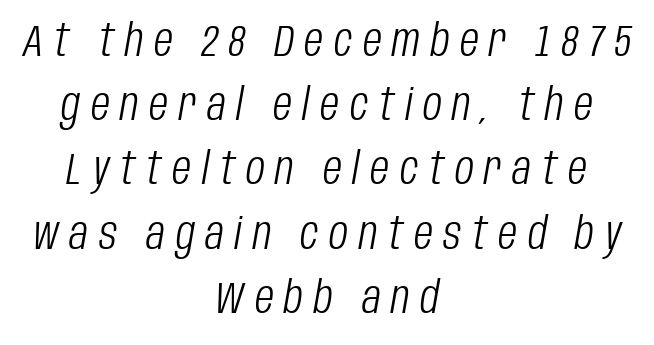
The image shows 44 px light, condensed type, italic (leaning right); set centered, normal line spacing (1.46x), unusually wide letter spacing (+0.24 em), not underlined; low stroke contrast and a large x-height.
